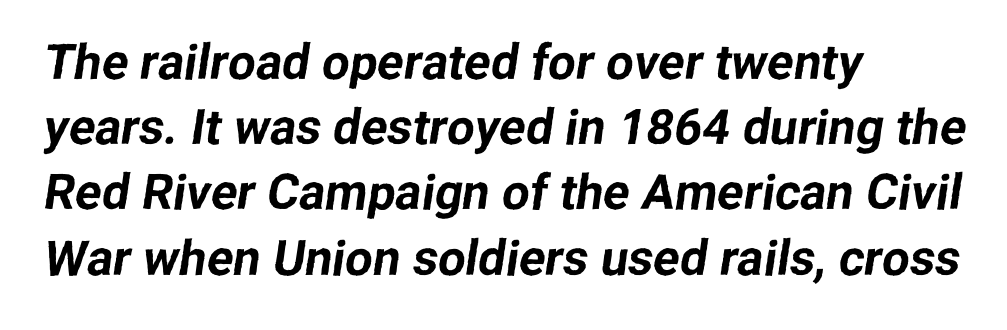
{"serif": "no", "width": "normal", "stroke_contrast": "low", "x_height": "medium", "monospaced": "no", "underline": "no", "align": "left", "line_spacing": "normal", "line_spacing_ratio": 1.33, "letter_spacing": "normal", "letter_spacing_em": 0.0, "glyph_px": 49}
